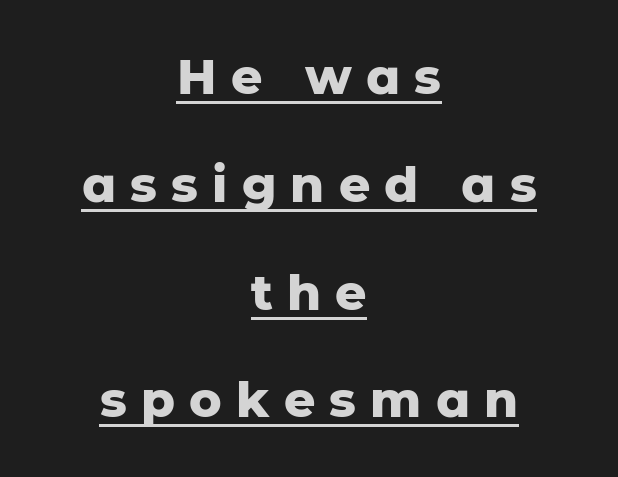
The image shows 49 px heavy sans-serif type, upright; set centered, loose line spacing (2.2x), unusually wide letter spacing (+0.29 em), underlined; low stroke contrast and a medium x-height.
